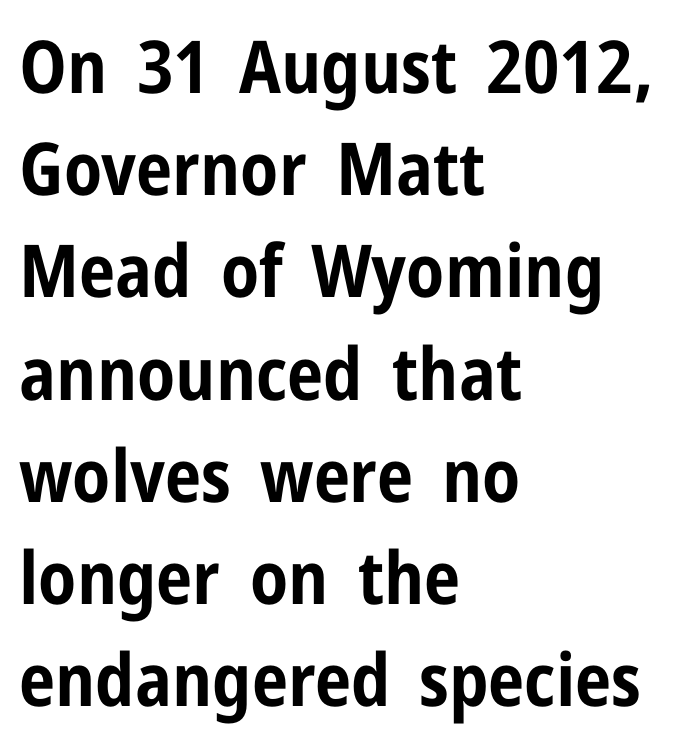
{"serif": "no", "italic": "no", "bold": "yes", "weight": "bold", "width": "condensed", "stroke_contrast": "low", "x_height": "medium", "monospaced": "no", "underline": "no", "align": "left", "line_spacing": "normal", "line_spacing_ratio": 1.4, "letter_spacing": "normal", "letter_spacing_em": 0.0, "glyph_px": 73}
